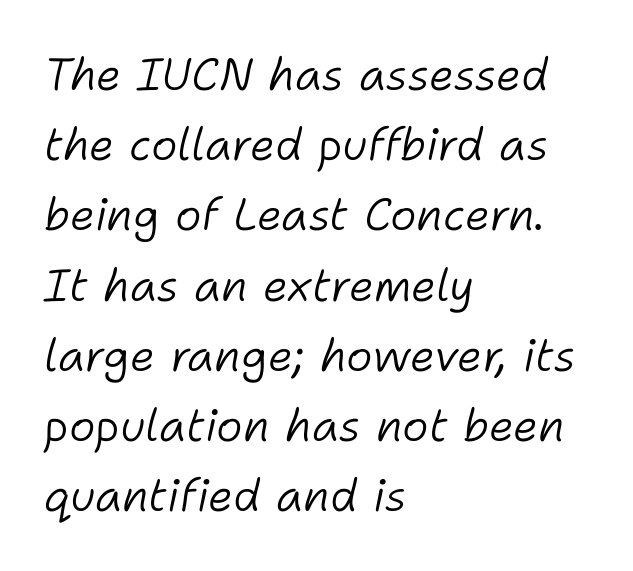
Q: Is the text bold? A: No.
Q: Is the text italic (slanted)? A: Yes, it leans right by about 11 degrees.
Q: Is the text underlined? A: No.
Q: How is the paragraph aligned? A: Left-aligned.
Q: Is the spacing between letters normal or unusually wide? A: Normal.
Q: Is the spacing between lines tight, normal or loose? A: Normal.
Q: Width (condensed, normal, or wide)? A: Normal.
Q: Stroke contrast? A: Low.
Q: x-height? A: Medium.
Q: Monospaced? A: No.
